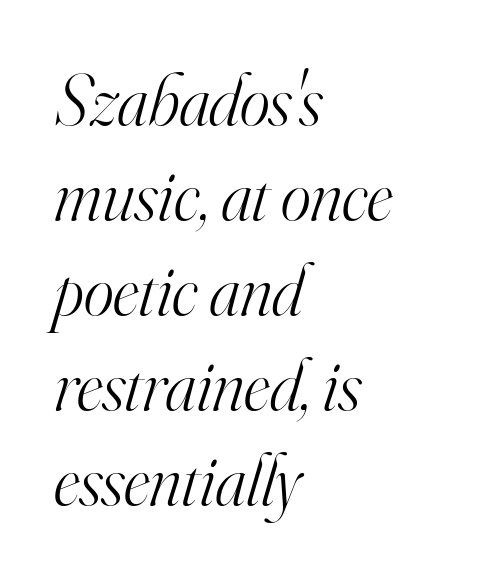
The image shows 72 px light serif type, italic (leaning right); set left-aligned, normal line spacing (1.32x), normal letter spacing, not underlined; high stroke contrast and a small x-height.
